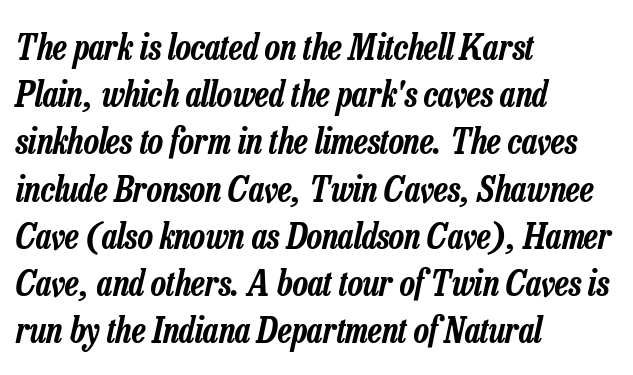
The line texture is even and compact thanks to regular tracking. Is the type slanted? Yes — the strokes lean at a clear angle. A bare baseline throughout the passage. This sample keeps an unexceptional amount of space between lines.
